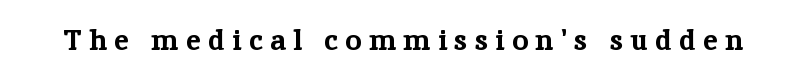
Q: Is the text bold? A: Yes.
Q: Is the text italic (slanted)? A: No, it is upright.
Q: Is the typeface a serif or a sans-serif typeface? A: Serif.
Q: Is the text underlined? A: No.
Q: Is the spacing between letters normal or unusually wide? A: Unusually wide.
Q: Width (condensed, normal, or wide)? A: Normal.
Q: Stroke contrast? A: Low.
Q: x-height? A: Medium.
Q: Monospaced? A: No.
